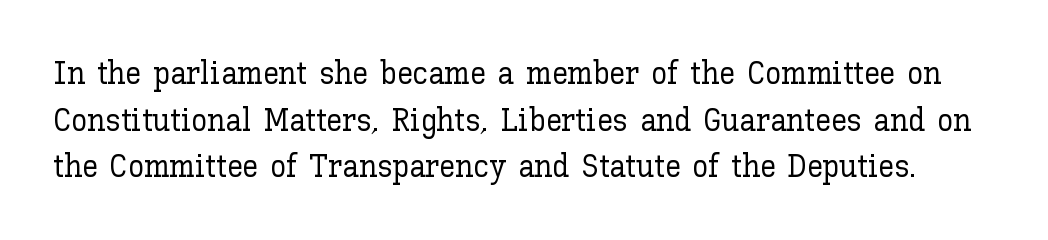
Q: Is the text italic (slanted)? A: No, it is upright.
Q: Is the text underlined? A: No.
Q: Is the spacing between letters normal or unusually wide? A: Normal.
Q: Is the spacing between lines tight, normal or loose? A: Normal.
Q: Width (condensed, normal, or wide)? A: Normal.
Q: Stroke contrast? A: Low.
Q: x-height? A: Medium.
Q: Monospaced? A: No.
